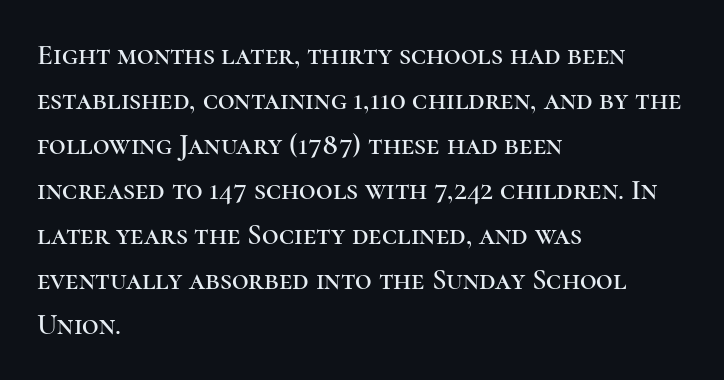
{"serif": "yes", "italic": "no", "width": "normal", "stroke_contrast": "high", "x_height": "medium", "monospaced": "no", "underline": "no", "align": "left", "line_spacing": "normal", "line_spacing_ratio": 1.55, "letter_spacing": "normal", "letter_spacing_em": 0.0, "glyph_px": 29}
